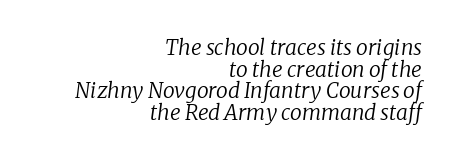
The image shows 21 px text type, italic (leaning right); set right-aligned, tight line spacing (1.03x), normal letter spacing, not underlined.
